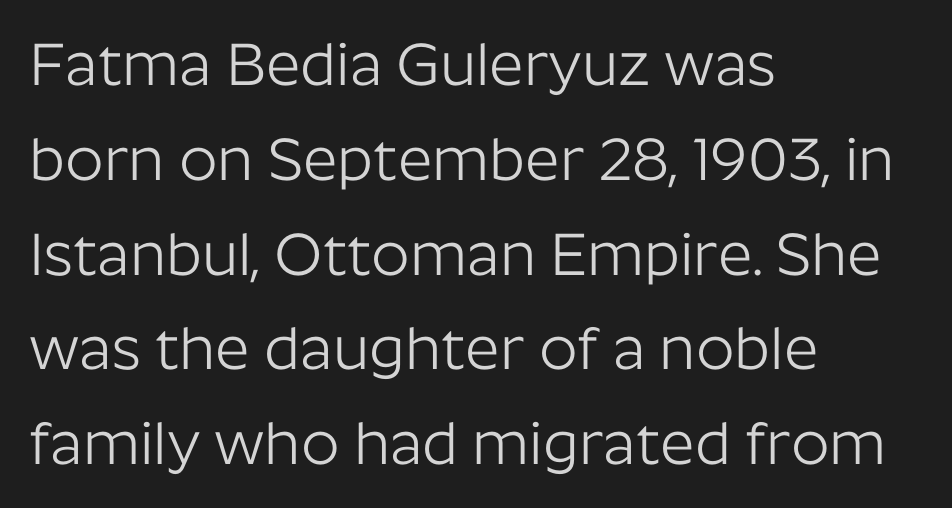
This rendering features lettering with no underline. Stems here are at most as thick as an everyday book face. You can tell it's not italic because the verticals are truly vertical. The characters display no serif detailing; their extremities are plain. Inter-character spacing is left at the font's built-in metrics.
